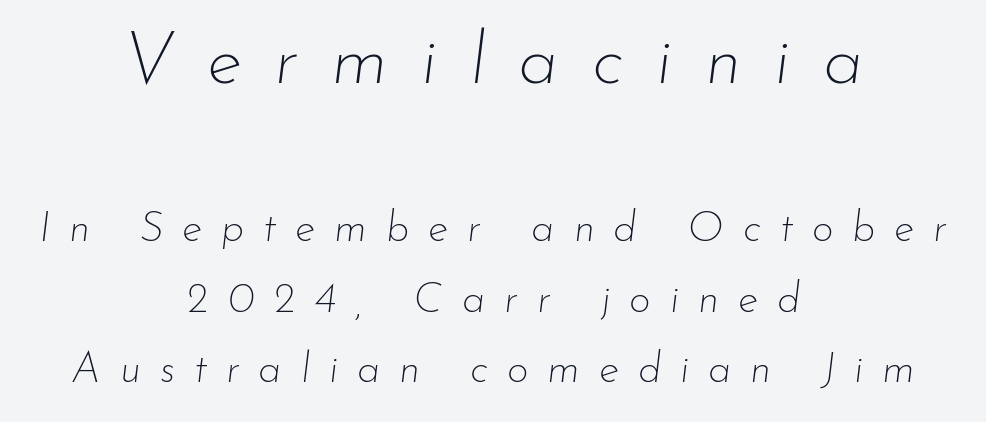
Q: Is the text bold? A: No.
Q: Is the text italic (slanted)? A: Yes, it leans right by about 7 degrees.
Q: Is the text underlined? A: No.
Q: How is the paragraph aligned? A: Centered.
Q: Is the spacing between letters normal or unusually wide? A: Unusually wide.
Q: Is the spacing between lines tight, normal or loose? A: Normal.
Q: Which block of text is set in a larger size, the first (top) or the second (bottom)? A: The first (top) one.
Q: Width (condensed, normal, or wide)? A: Normal.
Q: Stroke contrast? A: Low.
Q: x-height? A: Small.
Q: Monospaced? A: No.
